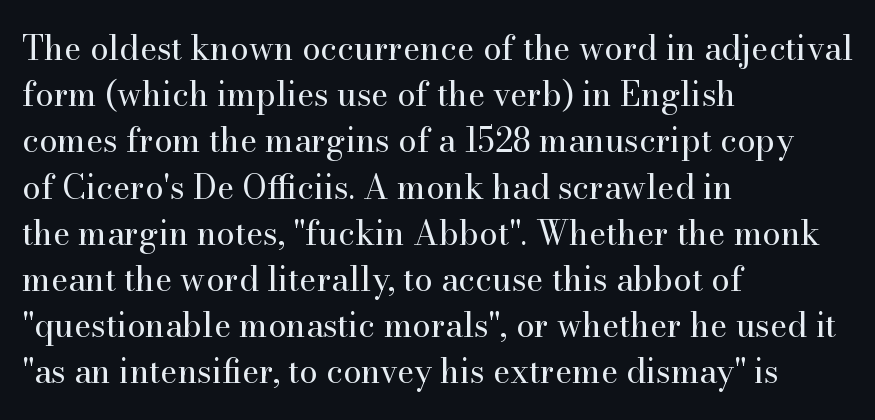
{"serif": "yes", "italic": "no", "bold": "no", "weight": "regular", "width": "normal", "stroke_contrast": "high", "x_height": "small", "monospaced": "no", "underline": "no", "align": "left", "line_spacing": "normal", "line_spacing_ratio": 1.4, "letter_spacing": "normal", "letter_spacing_em": 0.0, "glyph_px": 33}
